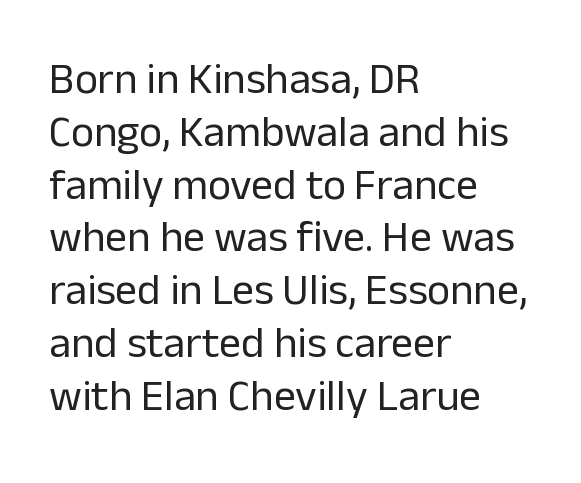
Q: Is the text bold? A: No.
Q: Is the text italic (slanted)? A: No, it is upright.
Q: Is the typeface a serif or a sans-serif typeface? A: Sans-serif.
Q: Is the text underlined? A: No.
Q: How is the paragraph aligned? A: Left-aligned.
Q: Is the spacing between letters normal or unusually wide? A: Normal.
Q: Width (condensed, normal, or wide)? A: Normal.
Q: Stroke contrast? A: Low.
Q: x-height? A: Medium.
Q: Monospaced? A: No.
